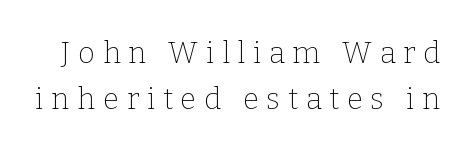
Anything drawn beneath the words? Only blank space. The axis of the letterforms is exactly vertical. Regarding serifs, this sample has them. The type is letterspaced generously, with wide tracking.
